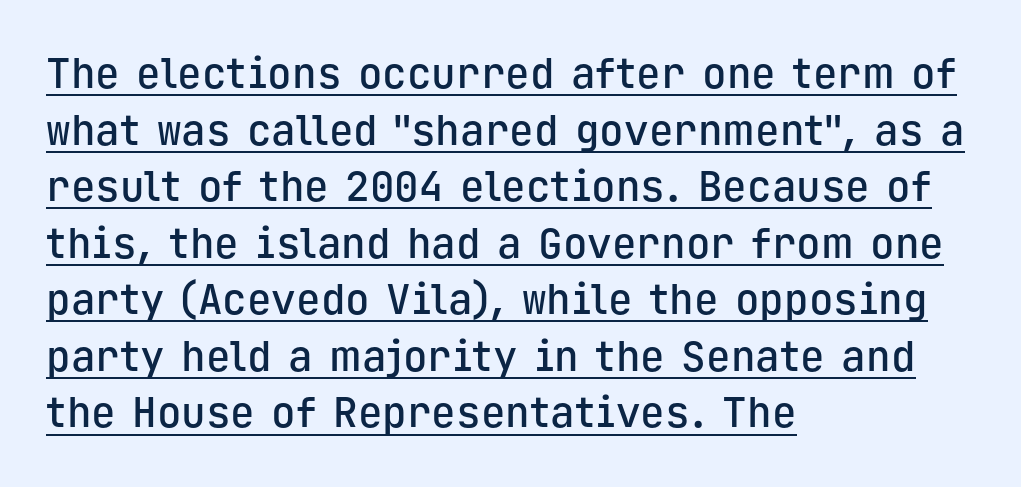
The image shows 41 px semibold sans-serif type, upright, monospaced; set left-aligned, normal line spacing (1.38x), normal letter spacing, underlined; low stroke contrast and a medium x-height.
